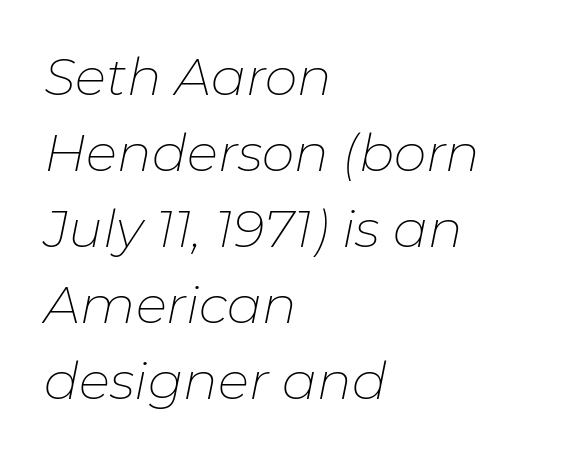
The image shows 52 px thin type, italic (leaning right); set left-aligned, normal line spacing (1.46x), normal letter spacing, not underlined; low stroke contrast and a medium x-height.
